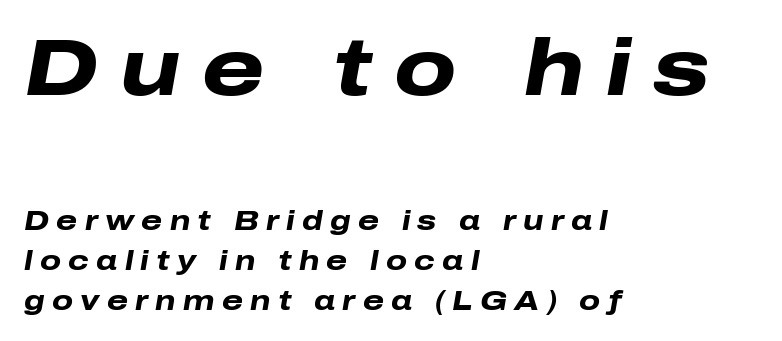
{"italic": "yes", "lean": "right", "slant_degrees": 10, "bold": "yes", "weight": "heavy", "width": "wide", "stroke_contrast": "low", "x_height": "medium", "monospaced": "no", "underline": "no", "align": "left", "line_spacing": "normal", "line_spacing_ratio": 1.48, "letter_spacing": "wide", "letter_spacing_em": 0.27, "larger_block": "first", "size_ratio": 2.96, "glyph_px": 80}
